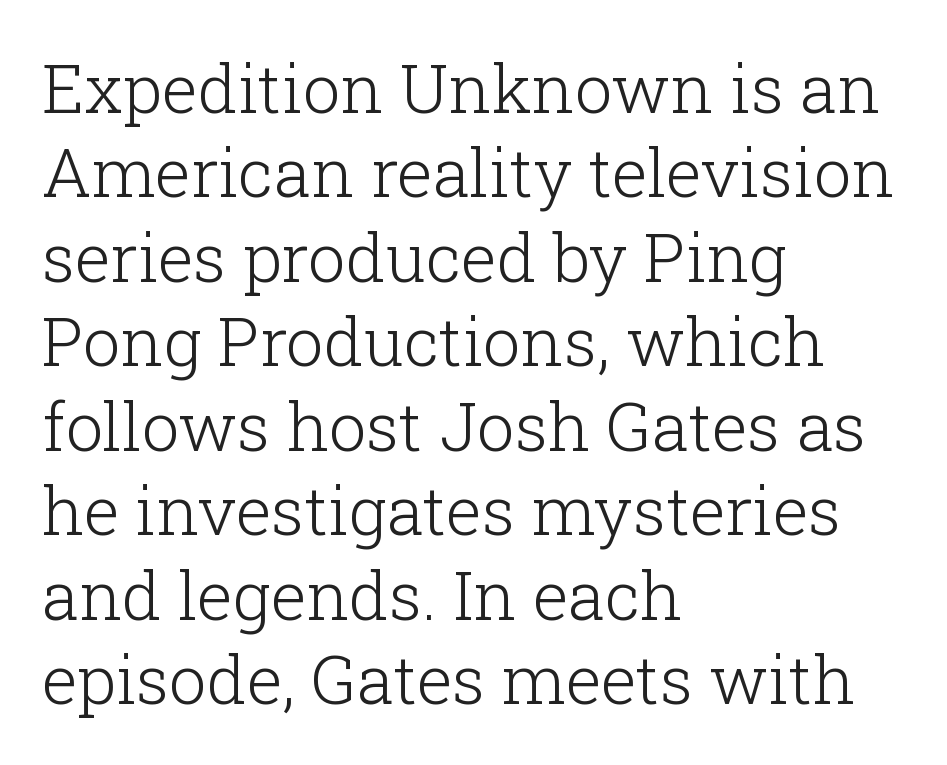
The image shows 67 px light serif type, upright; set left-aligned, normal line spacing (1.26x), normal letter spacing, not underlined; low stroke contrast and a medium x-height.
